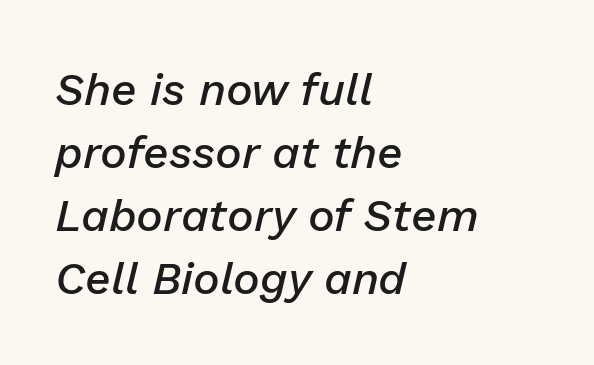
{"italic": "yes", "lean": "right", "slant_degrees": 13, "bold": "semi", "weight": "semibold", "width": "normal", "stroke_contrast": "low", "x_height": "medium", "monospaced": "no", "underline": "no", "align": "left", "line_spacing": "normal", "line_spacing_ratio": 1.4, "letter_spacing": "normal", "letter_spacing_em": 0.0, "glyph_px": 45}
